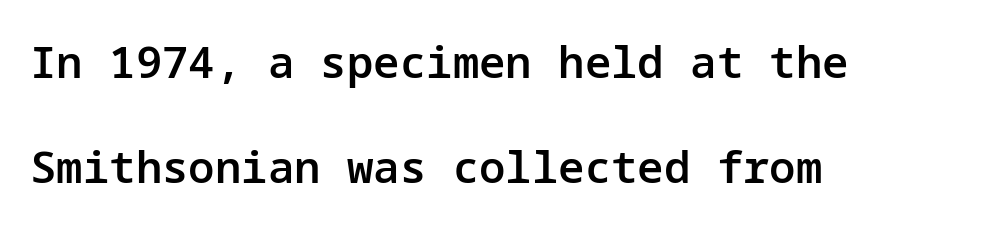
The image shows 44 px semibold sans-serif type, upright; set left-aligned, loose line spacing (2.38x), normal letter spacing, not underlined; low stroke contrast and a medium x-height.
